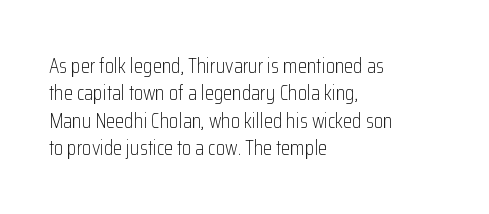
{"italic": "no", "bold": "no", "underline": "no", "align": "left", "line_spacing": "normal", "line_spacing_ratio": 1.3, "letter_spacing": "normal", "letter_spacing_em": 0.0, "glyph_px": 21}
